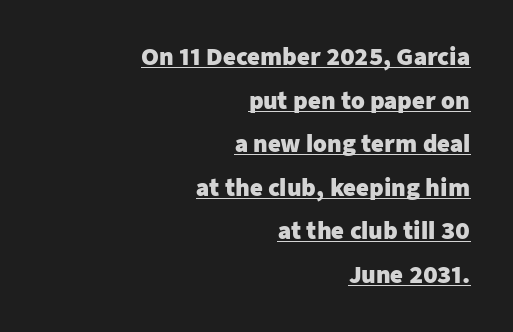
The image shows 22 px bold type, upright; set right-aligned, loose line spacing (1.98x), normal letter spacing, underlined.
